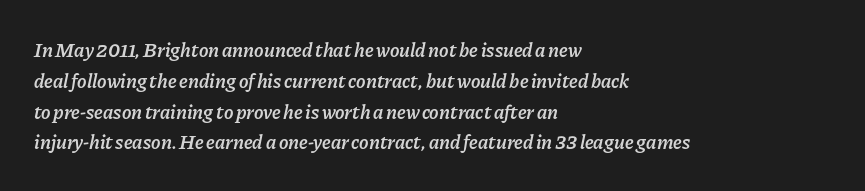
{"italic": "yes", "lean": "right", "slant_degrees": 11, "bold": "semi", "underline": "no", "align": "left", "line_spacing": "normal", "line_spacing_ratio": 1.54, "letter_spacing": "normal", "letter_spacing_em": 0.0, "glyph_px": 20}
